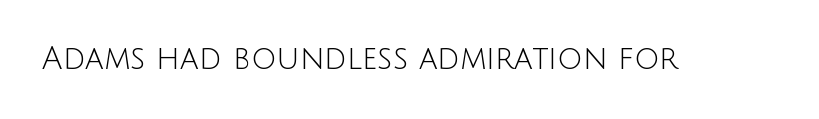
{"serif": "no", "italic": "no", "bold": "no", "weight": "light", "width": "normal", "stroke_contrast": "low", "x_height": "large", "monospaced": "no", "underline": "no", "letter_spacing": "normal", "letter_spacing_em": 0.0, "glyph_px": 31}
